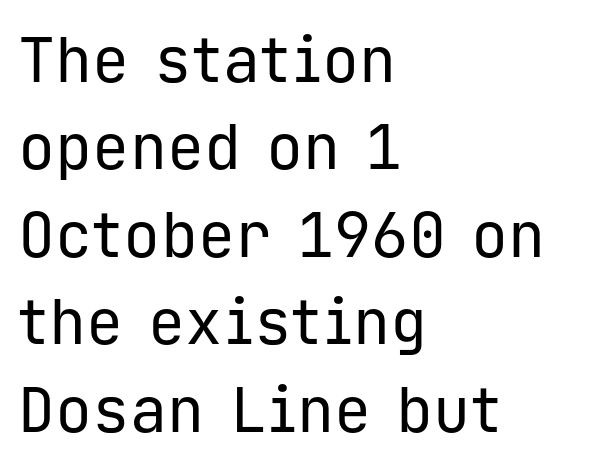
Q: Is the text bold? A: No.
Q: Is the text italic (slanted)? A: No, it is upright.
Q: Is the typeface a serif or a sans-serif typeface? A: Sans-serif.
Q: Is the text underlined? A: No.
Q: How is the paragraph aligned? A: Left-aligned.
Q: Is the spacing between letters normal or unusually wide? A: Normal.
Q: Is the spacing between lines tight, normal or loose? A: Normal.
Q: Width (condensed, normal, or wide)? A: Normal.
Q: Stroke contrast? A: Low.
Q: x-height? A: Medium.
Q: Monospaced? A: Yes.
